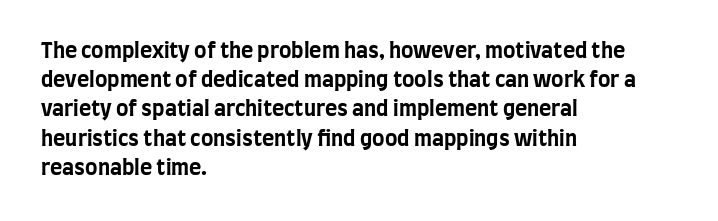
When letters stand straight like this, we call the style roman or upright. Line starts are locked; line ends wander. Quick note: underline off. Words appear dense and cohesive because spacing is normal. A normal amount of white space separates one row of letters from the next.
